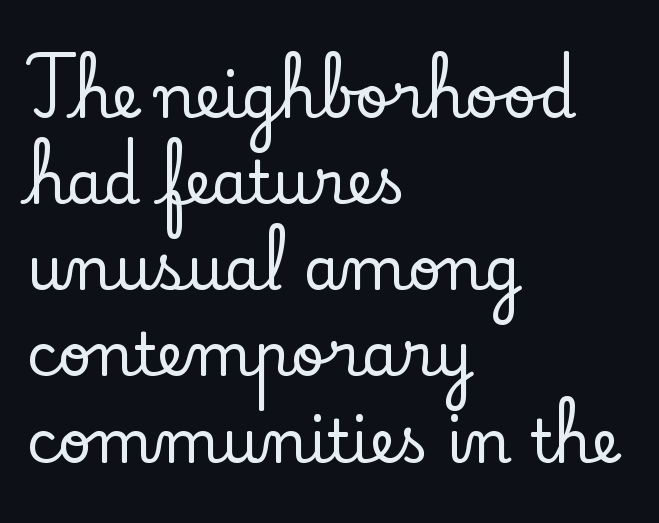
{"serif": "yes", "italic": "no", "width": "normal", "stroke_contrast": "low", "x_height": "small", "monospaced": "no", "underline": "no", "align": "left", "line_spacing": "normal", "line_spacing_ratio": 1.46, "letter_spacing": "normal", "letter_spacing_em": 0.0, "glyph_px": 59}
